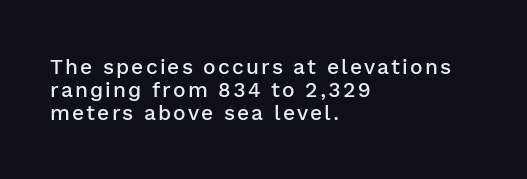
Q: Is the text bold? A: Semi-bold.
Q: Is the text italic (slanted)? A: No, it is upright.
Q: Is the text underlined? A: No.
Q: How is the paragraph aligned? A: Left-aligned.
Q: Is the spacing between lines tight, normal or loose? A: Tight.
